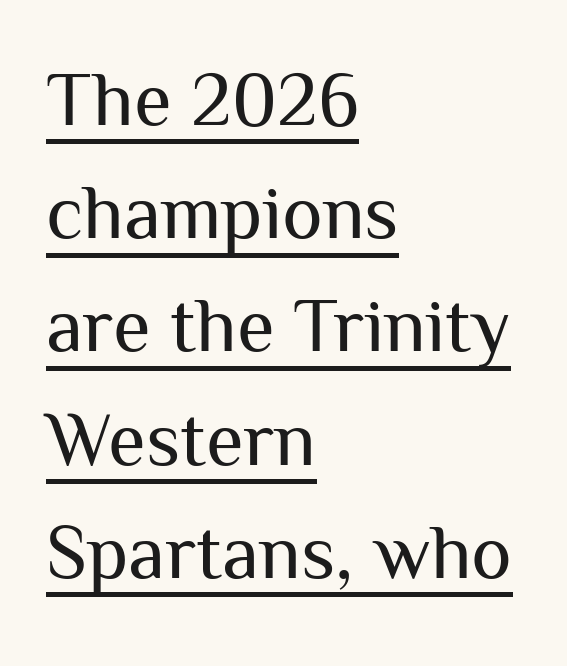
{"serif": "no", "italic": "no", "bold": "no", "weight": "regular", "width": "normal", "stroke_contrast": "medium", "x_height": "medium", "monospaced": "no", "underline": "yes", "align": "left", "line_spacing": "normal", "line_spacing_ratio": 1.47, "letter_spacing": "normal", "letter_spacing_em": 0.0, "glyph_px": 77}
